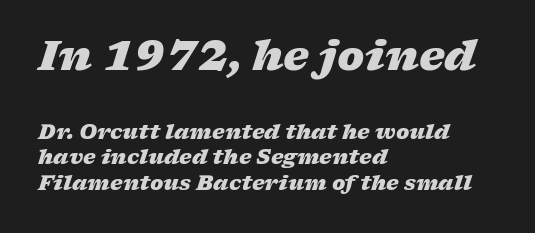
{"italic": "yes", "lean": "right", "slant_degrees": 17, "bold": "yes", "weight": "heavy", "width": "wide", "stroke_contrast": "low", "x_height": "medium", "monospaced": "no", "underline": "no", "align": "left", "line_spacing": "normal", "line_spacing_ratio": 1.27, "letter_spacing": "normal", "letter_spacing_em": 0.0, "larger_block": "first", "size_ratio": 2.05, "glyph_px": 41}
